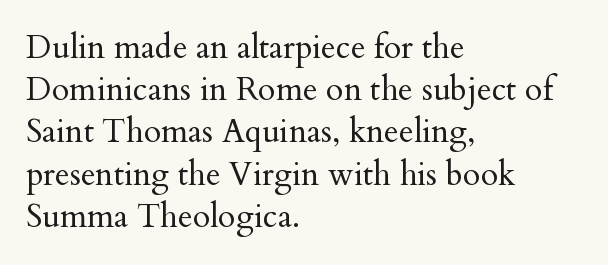
{"serif": "yes", "italic": "no", "bold": "no", "weight": "regular", "width": "normal", "stroke_contrast": "medium", "x_height": "small", "monospaced": "no", "underline": "no", "align": "left", "line_spacing": "normal", "line_spacing_ratio": 1.32, "letter_spacing": "normal", "letter_spacing_em": 0.0, "glyph_px": 32}
